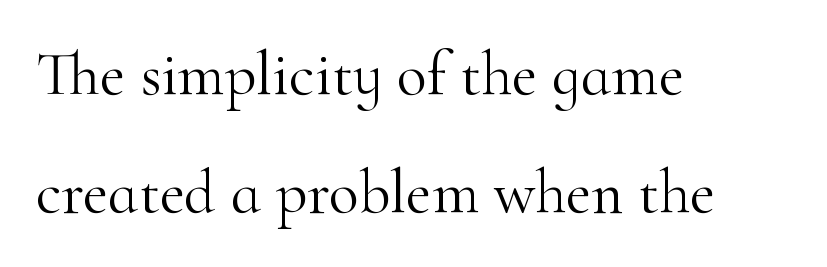
{"serif": "yes", "italic": "no", "bold": "no", "weight": "light", "width": "normal", "stroke_contrast": "high", "x_height": "small", "monospaced": "no", "underline": "no", "align": "left", "line_spacing": "loose", "line_spacing_ratio": 1.91, "letter_spacing": "normal", "letter_spacing_em": 0.0, "glyph_px": 62}
